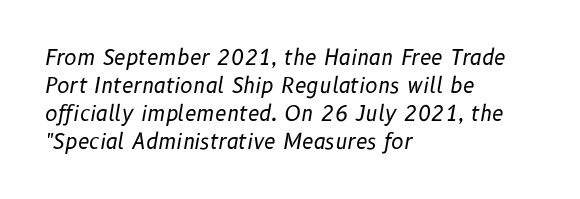
The image shows 21 px text type, italic (leaning right); set left-aligned, normal line spacing (1.33x), normal letter spacing, not underlined.
